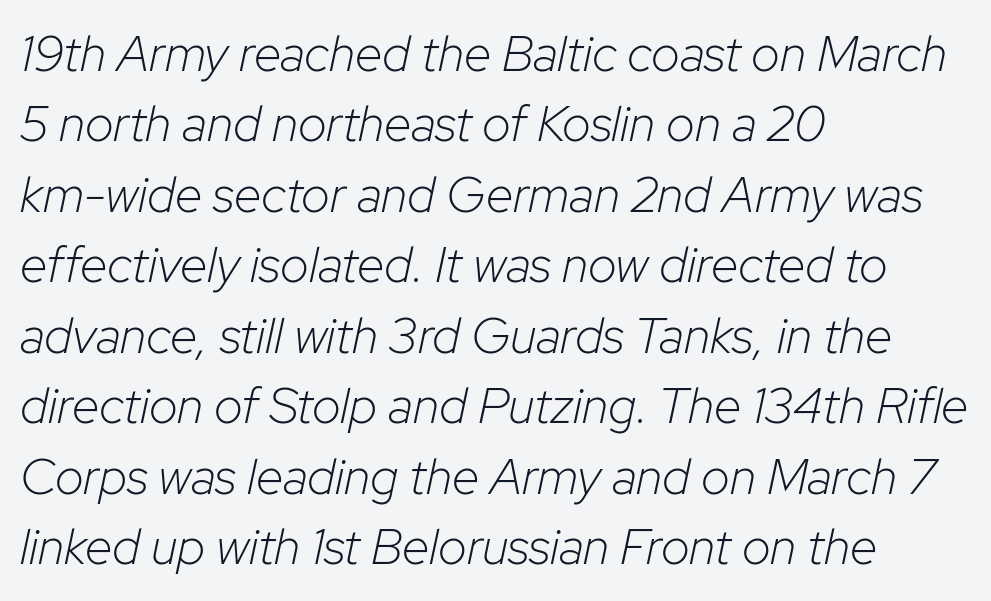
Q: Is the text bold? A: No.
Q: Is the text italic (slanted)? A: Yes, it leans right by about 12 degrees.
Q: Is the text underlined? A: No.
Q: How is the paragraph aligned? A: Left-aligned.
Q: Is the spacing between letters normal or unusually wide? A: Normal.
Q: Is the spacing between lines tight, normal or loose? A: Normal.
Q: Width (condensed, normal, or wide)? A: Normal.
Q: Stroke contrast? A: Low.
Q: x-height? A: Medium.
Q: Monospaced? A: No.
